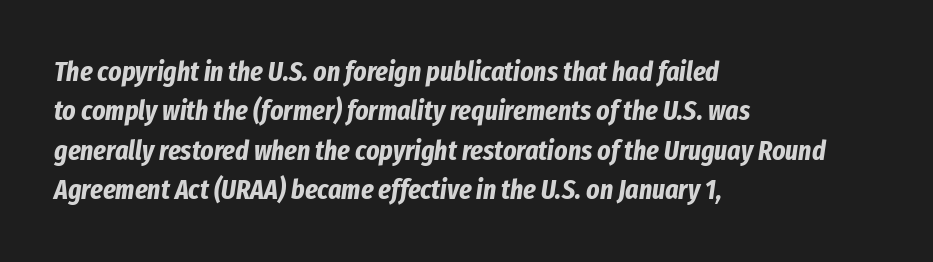
{"italic": "yes", "lean": "right", "slant_degrees": 8, "bold": "yes", "weight": "bold", "width": "condensed", "stroke_contrast": "low", "x_height": "medium", "monospaced": "no", "underline": "no", "align": "left", "line_spacing": "normal", "line_spacing_ratio": 1.41, "letter_spacing": "normal", "letter_spacing_em": 0.0, "glyph_px": 28}
